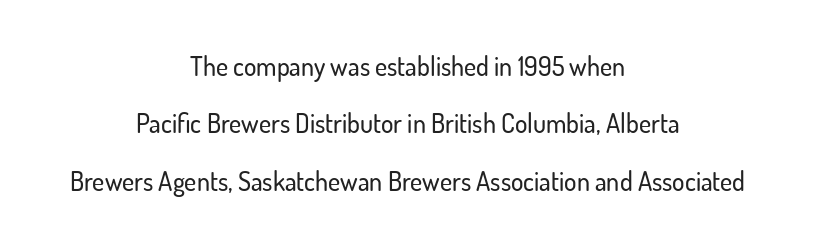
{"italic": "no", "underline": "no", "align": "center", "line_spacing": "loose", "line_spacing_ratio": 2.21, "letter_spacing": "normal", "letter_spacing_em": 0.0, "glyph_px": 26}
